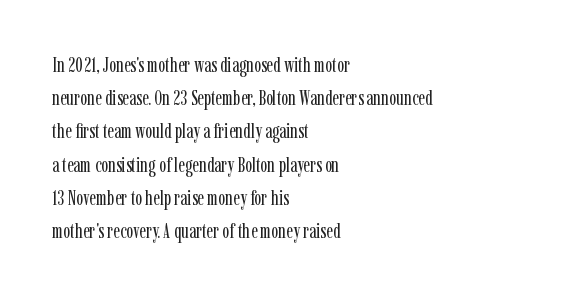
The image shows 21 px text type, upright; set left-aligned, normal line spacing (1.58x), normal letter spacing, not underlined.
